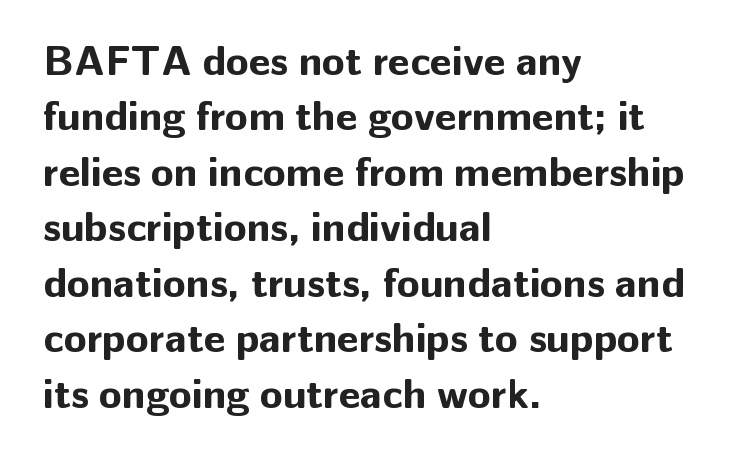
{"serif": "no", "italic": "no", "bold": "yes", "weight": "bold", "width": "normal", "stroke_contrast": "low", "x_height": "medium", "monospaced": "no", "underline": "no", "align": "left", "line_spacing": "normal", "line_spacing_ratio": 1.32, "letter_spacing": "normal", "letter_spacing_em": 0.0, "glyph_px": 42}
